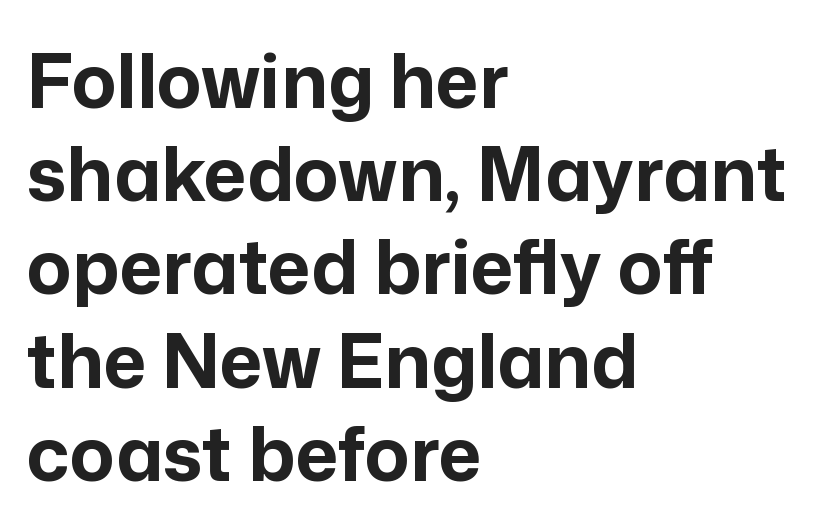
Standard letterfit; no display-style spreading of the glyphs. Nothing sits at the stroke ends, so this counts as sans-serif. Style check: upright. The paragraph has a hard left edge and a soft right edge. The lines sit at an ordinary, default distance from one another. Rule under the text: the space is simply empty.
